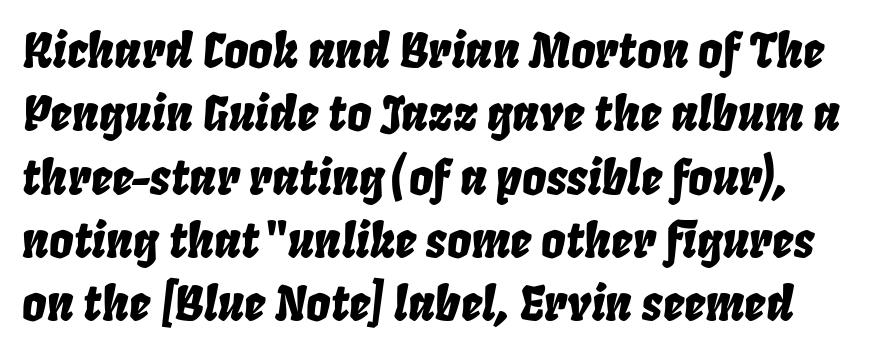
Students, observe: this is what conventionally led text looks like. The letters sit at their default tracking, neither squeezed nor spread. The font's italic variant was chosen for this text. The passage shown is typed in a proportional face where columns would drift. Clear beneath every line of the passage.
